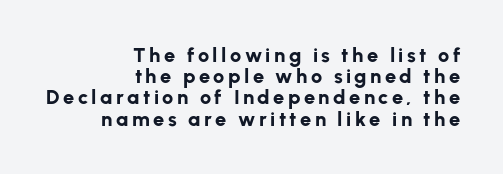
{"italic": "no", "bold": "yes", "underline": "no", "align": "right", "line_spacing": "tight", "line_spacing_ratio": 1.06, "glyph_px": 20}
